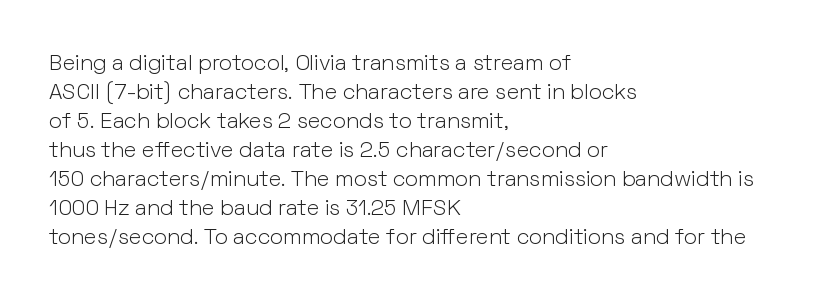
The image shows 22 px text type, upright; set left-aligned, normal line spacing (1.32x), normal letter spacing, not underlined.
